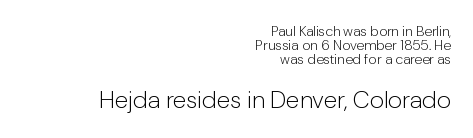
Q: Is the text bold? A: No.
Q: Is the text italic (slanted)? A: No, it is upright.
Q: Is the text underlined? A: No.
Q: How is the paragraph aligned? A: Right-aligned.
Q: Is the spacing between letters normal or unusually wide? A: Normal.
Q: Is the spacing between lines tight, normal or loose? A: Tight.
Q: Which block of text is set in a larger size, the first (top) or the second (bottom)? A: The second (bottom) one.
